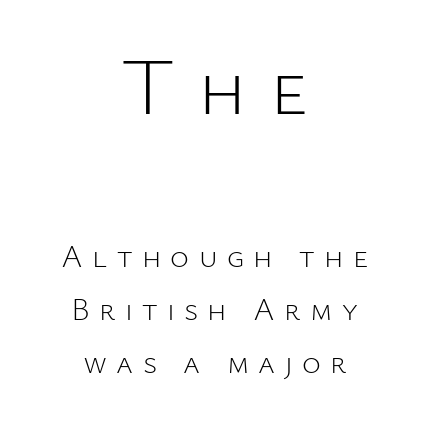
{"serif": "no", "italic": "no", "bold": "no", "weight": "light", "width": "normal", "stroke_contrast": "low", "x_height": "medium", "monospaced": "no", "underline": "no", "align": "center", "line_spacing": "normal", "line_spacing_ratio": 1.65, "letter_spacing": "wide", "letter_spacing_em": 0.29, "larger_block": "first", "size_ratio": 2.5, "glyph_px": 80}
